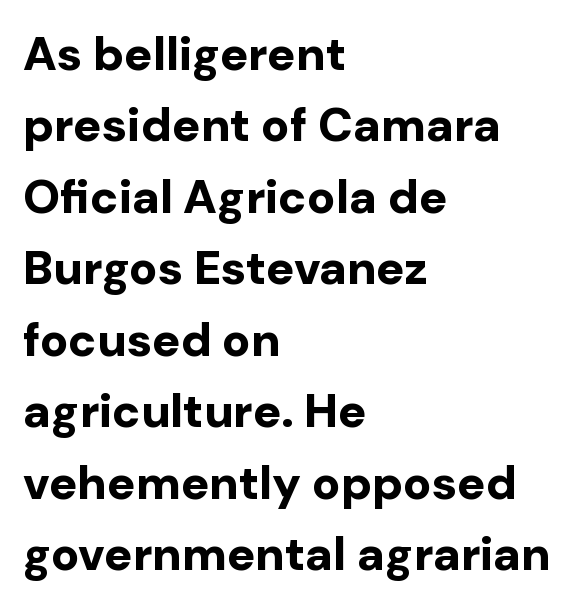
The image shows 47 px bold sans-serif type, upright; set left-aligned, normal line spacing (1.52x), normal letter spacing, not underlined; low stroke contrast and a medium x-height.
